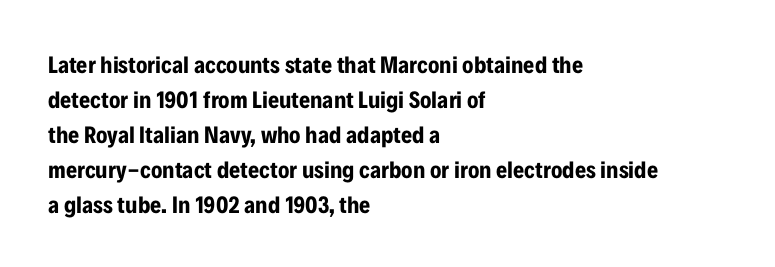
The image shows 24 px bold type, upright; set left-aligned, normal line spacing (1.46x), normal letter spacing, not underlined.
